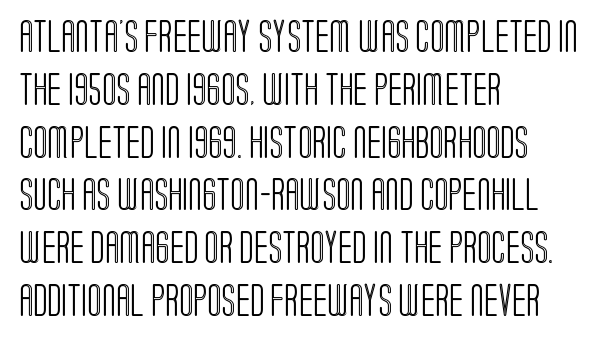
Q: Is the text italic (slanted)? A: No, it is upright.
Q: Is the text underlined? A: No.
Q: How is the paragraph aligned? A: Left-aligned.
Q: Is the spacing between letters normal or unusually wide? A: Normal.
Q: Is the spacing between lines tight, normal or loose? A: Normal.
Q: Width (condensed, normal, or wide)? A: Condensed.
Q: x-height? A: Large.
Q: Monospaced? A: No.
